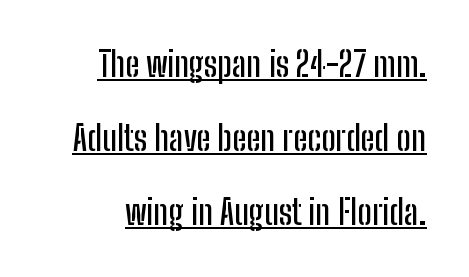
Descenders here cross a horizontal rule under the line. Posture: vertical. Vertically, the passage feels expansive, rows floating well apart. This sample has the flowing, uneven cadence of proportional lettering. Inter-character spacing is left at the font's built-in metrics. In terms of letterform style, serifs are entirely absent.
